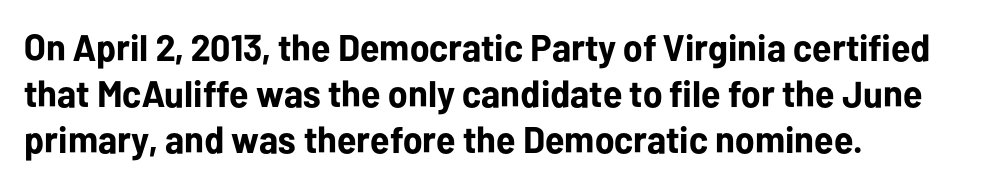
The image shows 37 px bold sans-serif type, upright; set left-aligned, line spacing 1.24x, normal letter spacing, not underlined; low stroke contrast and a medium x-height.
